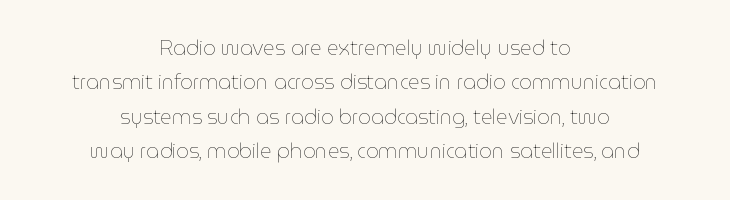
{"italic": "no", "bold": "no", "underline": "no", "align": "center", "line_spacing_ratio": 1.72, "letter_spacing": "normal", "letter_spacing_em": 0.0, "glyph_px": 20}
